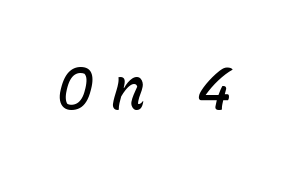
Q: Is the text bold? A: Semi-bold.
Q: Is the text italic (slanted)? A: Yes, it leans right by about 15 degrees.
Q: Is the text underlined? A: No.
Q: Is the spacing between letters normal or unusually wide? A: Unusually wide.
Q: Width (condensed, normal, or wide)? A: Normal.
Q: Stroke contrast? A: Low.
Q: x-height? A: Medium.
Q: Monospaced? A: No.
